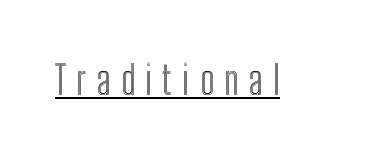
Check the space under the baseline: a stroke is drawn there. You could not count columns in this text — the font is proportionally spaced. The lettering stays uniformly vertical, giving the passage a roman look. Characters follow at a spacing far wider than the type designer built in.
